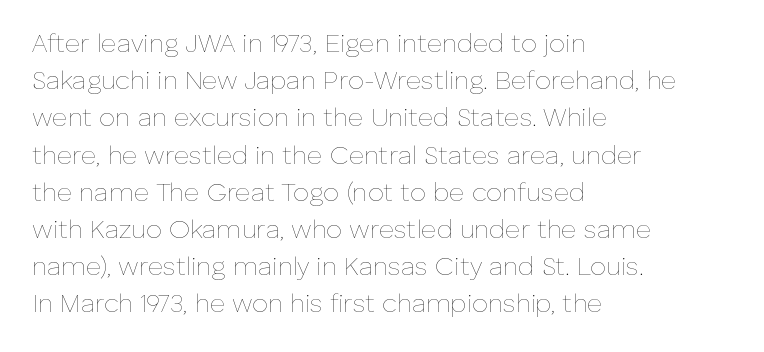
The rendering anchors every line to the left-hand side. A clean baseline with only descenders dipping below it. No chunkiness to these letters — they're not bold. Leading matches the norm, producing a regular column. Ascenders rise straight up at ninety degrees. Nobody touched the tracking dial on this one.
